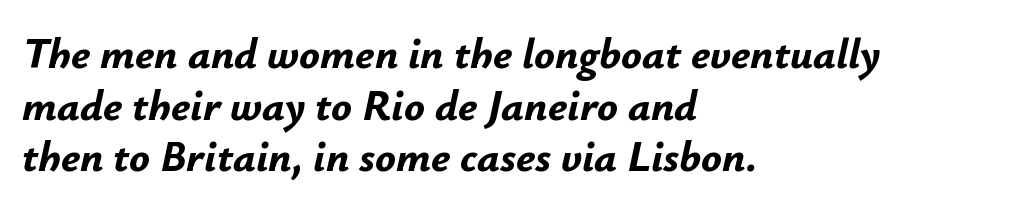
Q: Is the text bold? A: Yes.
Q: Is the text italic (slanted)? A: Yes, it leans right by about 12 degrees.
Q: Is the text underlined? A: No.
Q: How is the paragraph aligned? A: Left-aligned.
Q: Is the spacing between letters normal or unusually wide? A: Normal.
Q: Width (condensed, normal, or wide)? A: Normal.
Q: Stroke contrast? A: Low.
Q: x-height? A: Small.
Q: Monospaced? A: No.
